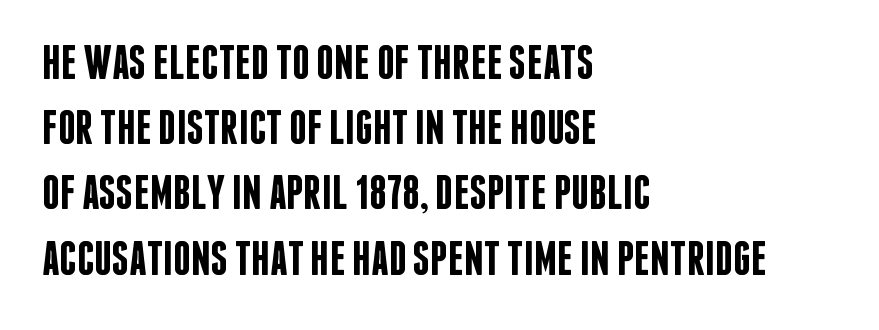
{"serif": "no", "italic": "no", "bold": "semi", "weight": "semibold", "width": "condensed", "stroke_contrast": "low", "x_height": "large", "monospaced": "no", "underline": "no", "align": "left", "line_spacing": "normal", "line_spacing_ratio": 1.33, "letter_spacing": "normal", "letter_spacing_em": 0.0, "glyph_px": 49}
